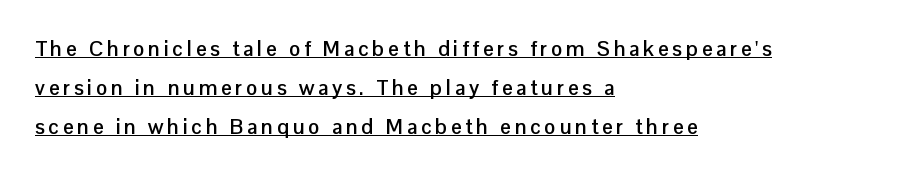
Q: Is the text bold? A: Yes.
Q: Is the text italic (slanted)? A: No, it is upright.
Q: Is the text underlined? A: Yes.
Q: How is the paragraph aligned? A: Left-aligned.
